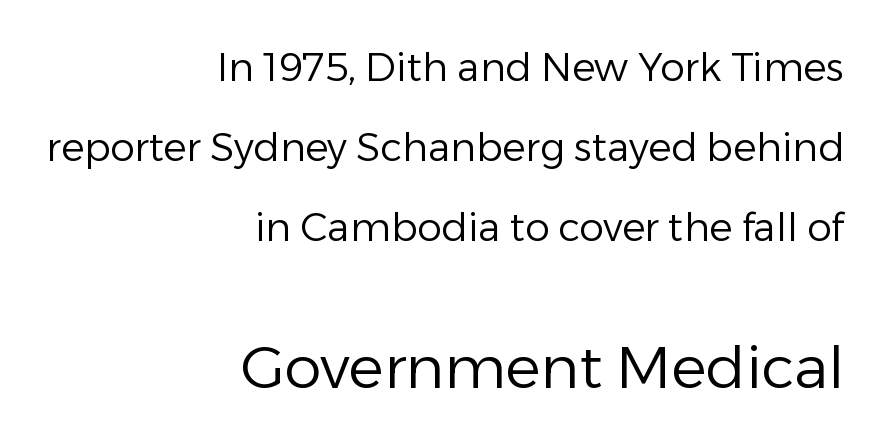
Think of a printed novel: that variable character pitch is what you see here. The glyphs in this specimen are sans serif. Check under the words: just untouched page. The block of text is sparse from top to bottom, with ample space between rows. The setting favours the right margin, as signatures and pull-quotes sometimes do. Posture: upright roman.
